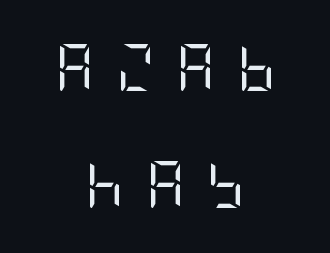
{"serif": "no", "italic": "no", "bold": "no", "weight": "regular", "width": "condensed", "stroke_contrast": "low", "x_height": "large", "underline": "no", "align": "center", "line_spacing": "loose", "line_spacing_ratio": 2.5, "letter_spacing": "wide", "letter_spacing_em": 0.47, "glyph_px": 47}
